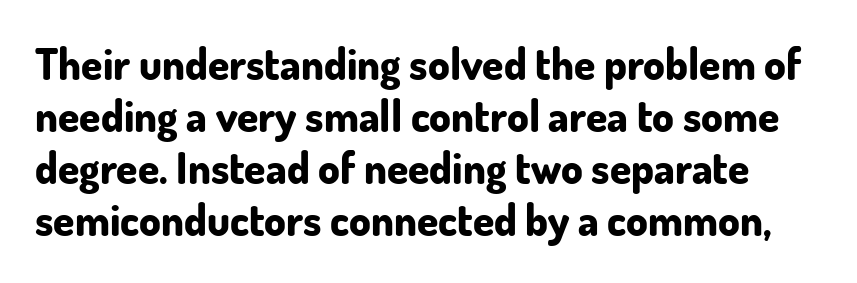
Varying glyph widths throughout — classic text-font behaviour. Students, note that the glyphs here touch the page at normal intervals. A bare baseline throughout the passage. The type sits square on the baseline with zero lean.
